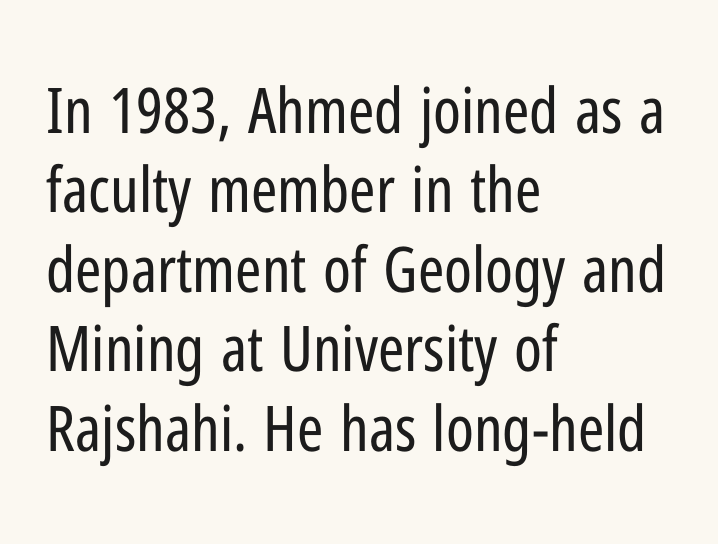
Each row of text sits above clean, open space. Line spacing here is normal. Is this a fixed-width face? No — the glyphs have proportional, varying widths. Where is the straight margin? On the left. No italicization has been applied; the sample stays upright. The characters display no serif detailing; their extremities are plain.
